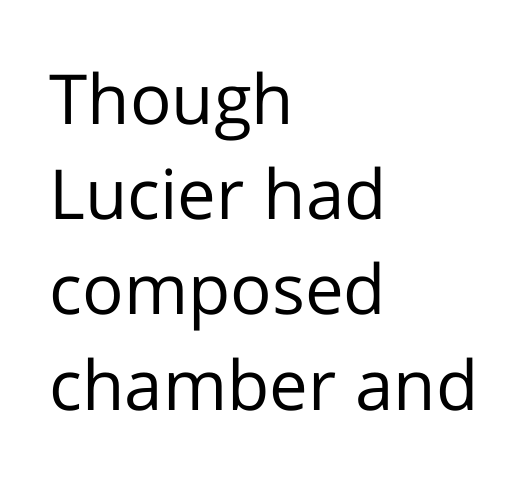
{"serif": "no", "italic": "no", "bold": "no", "weight": "regular", "width": "normal", "stroke_contrast": "low", "x_height": "medium", "monospaced": "no", "underline": "no", "align": "left", "line_spacing": "normal", "line_spacing_ratio": 1.38, "letter_spacing": "normal", "letter_spacing_em": 0.0, "glyph_px": 69}
